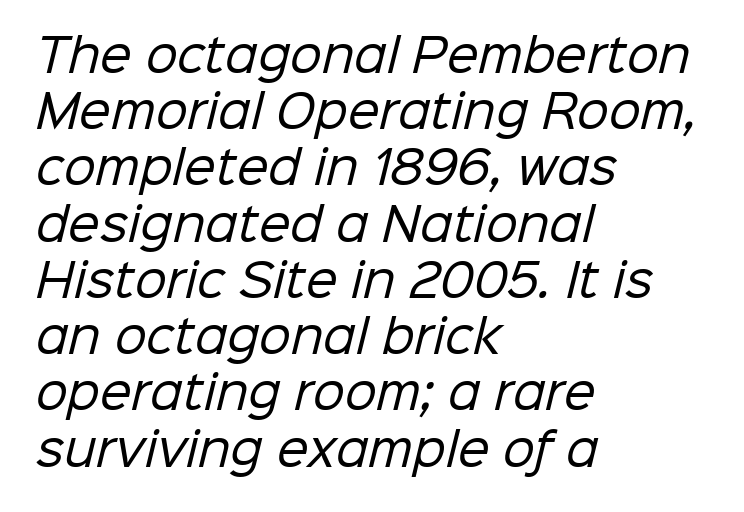
Q: Is the text bold? A: No.
Q: Is the typeface a serif or a sans-serif typeface? A: Sans-serif.
Q: Is the text underlined? A: No.
Q: How is the paragraph aligned? A: Left-aligned.
Q: Is the spacing between letters normal or unusually wide? A: Normal.
Q: Is the spacing between lines tight, normal or loose? A: Normal.
Q: Width (condensed, normal, or wide)? A: Normal.
Q: Stroke contrast? A: Low.
Q: x-height? A: Medium.
Q: Monospaced? A: No.
